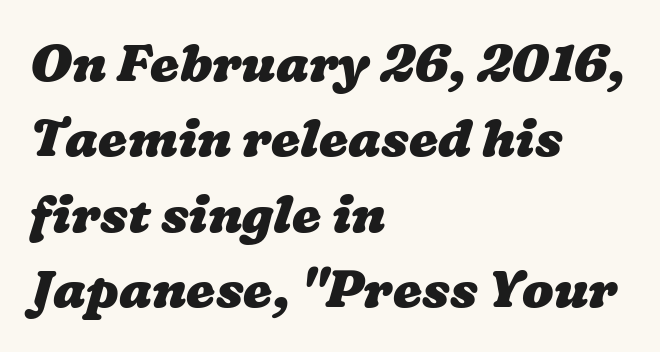
Decoration check: the copy has no underline. Does extra space separate the letters? No, they use regular spacing. In CSS terms this would be text-align: left. The face used here has the dense, thick strokes of a bold.
